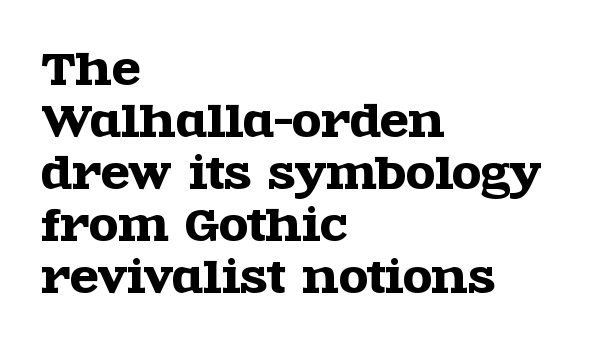
{"serif": "yes", "italic": "no", "width": "wide", "x_height": "large", "monospaced": "no", "underline": "no", "align": "left", "line_spacing_ratio": 1.24, "letter_spacing": "normal", "letter_spacing_em": 0.0, "glyph_px": 42}
